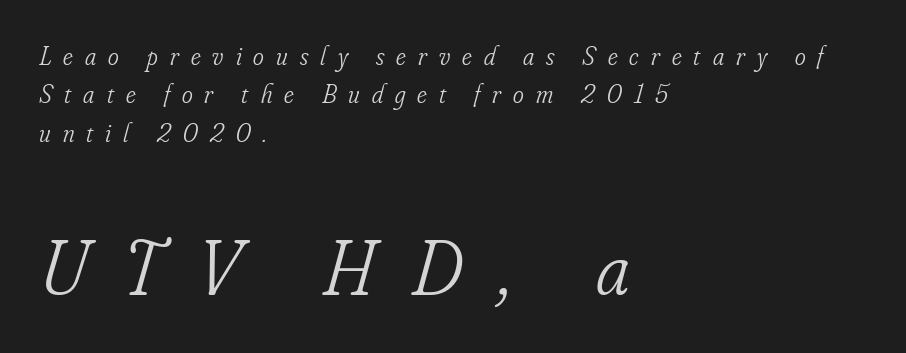
The image shows 78 px light, condensed serif type, italic (leaning right); set left-aligned, normal line spacing (1.48x), unusually wide letter spacing (+0.46 em), not underlined; the second (bottom) block is 3.0x larger; low stroke contrast and a small x-height.
